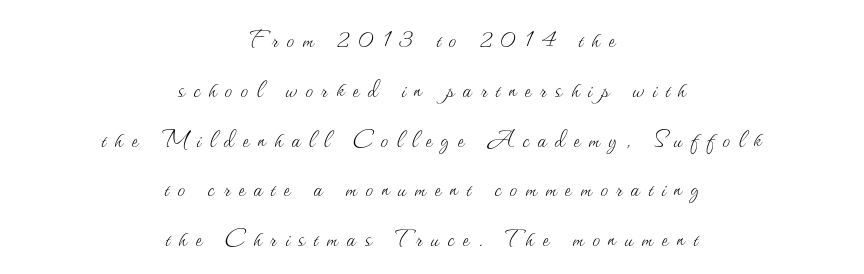
The rendering uses natural spacing where letterforms have individual widths. Honestly, the row spacing looks completely unremarkable. Descenders are the only things crossing below the line. The setting favours the middle, as headings and verse often do. The type is letterspaced generously, with wide tracking. The letterforms sit at book weight or below.
